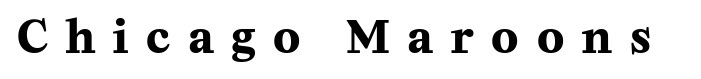
Q: Is the text bold? A: Yes.
Q: Is the text italic (slanted)? A: No, it is upright.
Q: Is the typeface a serif or a sans-serif typeface? A: Serif.
Q: Is the text underlined? A: No.
Q: Is the spacing between letters normal or unusually wide? A: Unusually wide.
Q: Width (condensed, normal, or wide)? A: Normal.
Q: Stroke contrast? A: Medium.
Q: x-height? A: Medium.
Q: Monospaced? A: No.
